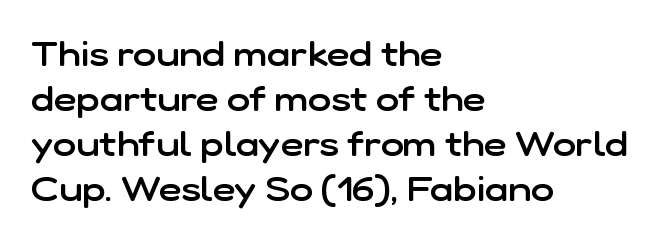
Q: Is the text bold? A: Semi-bold.
Q: Is the text italic (slanted)? A: No, it is upright.
Q: Is the typeface a serif or a sans-serif typeface? A: Sans-serif.
Q: Is the text underlined? A: No.
Q: How is the paragraph aligned? A: Left-aligned.
Q: Is the spacing between letters normal or unusually wide? A: Normal.
Q: Is the spacing between lines tight, normal or loose? A: Normal.
Q: Width (condensed, normal, or wide)? A: Normal.
Q: Stroke contrast? A: Low.
Q: x-height? A: Medium.
Q: Monospaced? A: No.
